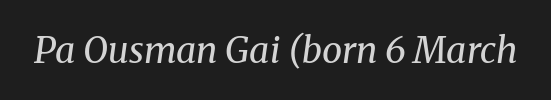
{"serif": "yes", "italic": "yes", "lean": "right", "slant_degrees": 8, "bold": "no", "weight": "regular", "width": "normal", "stroke_contrast": "medium", "x_height": "medium", "monospaced": "no", "underline": "no", "letter_spacing": "normal", "letter_spacing_em": 0.0, "glyph_px": 36}
